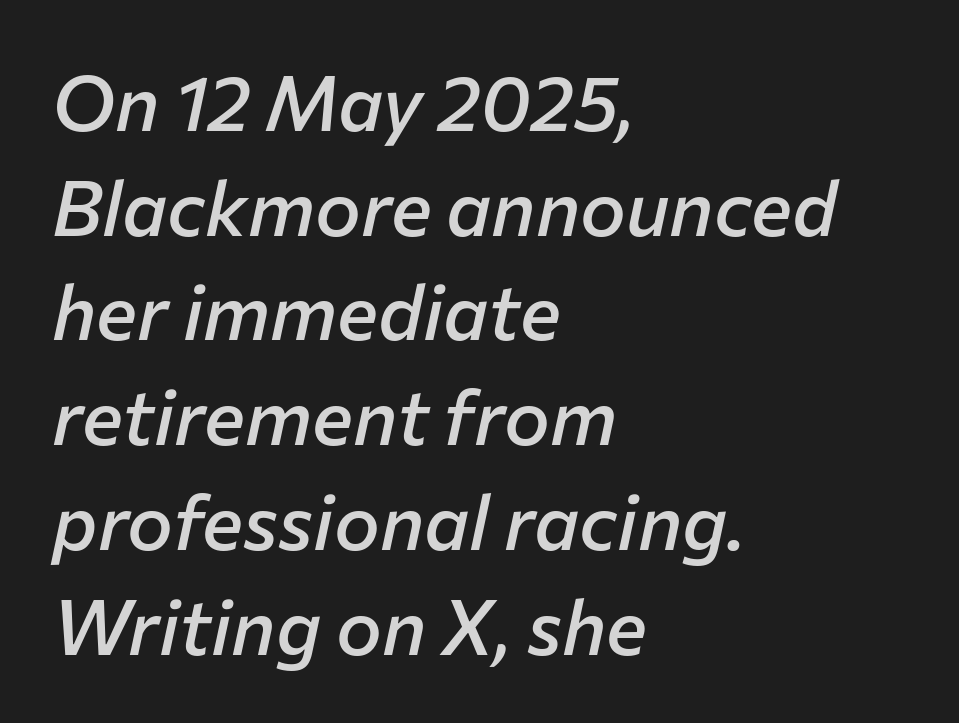
Quick note: underline off. This block has exactly the height ordinary leading produces. There is no visible air inserted between adjacent glyphs. You could not count columns in this text — the font is proportionally spaced.
